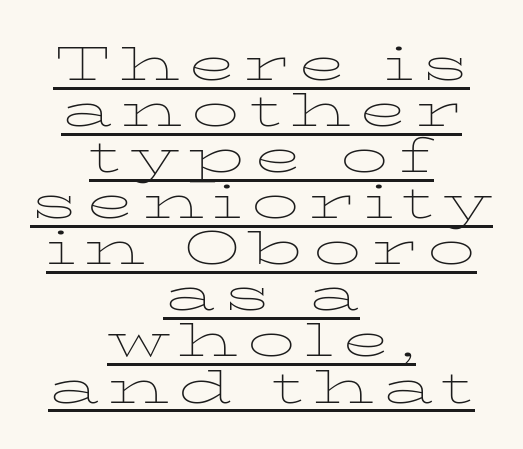
Typographically, this falls in the serif category. This sample is center-justified, so both line endings float freely. Here the designer chose a conventional face with non-uniform glyph widths. The axis of the letterforms is exactly vertical. Weight: regular or lighter. Does a line run under the words? Yes, clearly.
